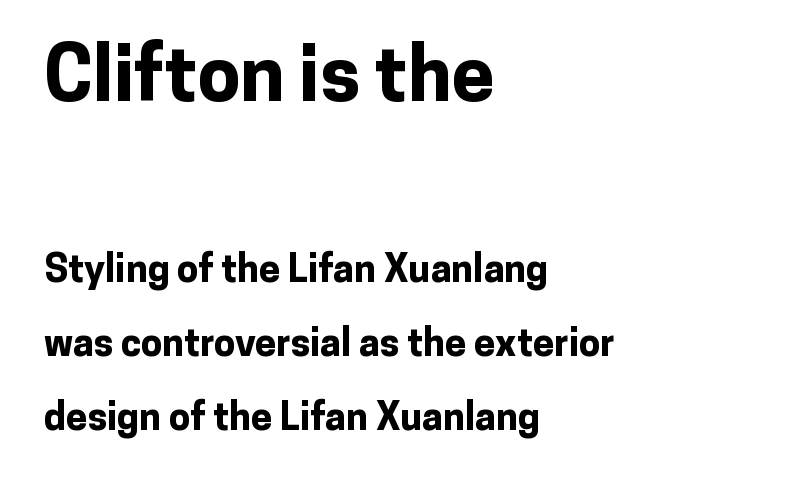
{"serif": "no", "italic": "no", "bold": "yes", "weight": "bold", "width": "normal", "stroke_contrast": "low", "x_height": "medium", "monospaced": "no", "underline": "no", "align": "left", "line_spacing": "loose", "line_spacing_ratio": 1.95, "letter_spacing": "normal", "letter_spacing_em": 0.0, "larger_block": "first", "size_ratio": 2.0, "glyph_px": 76}
